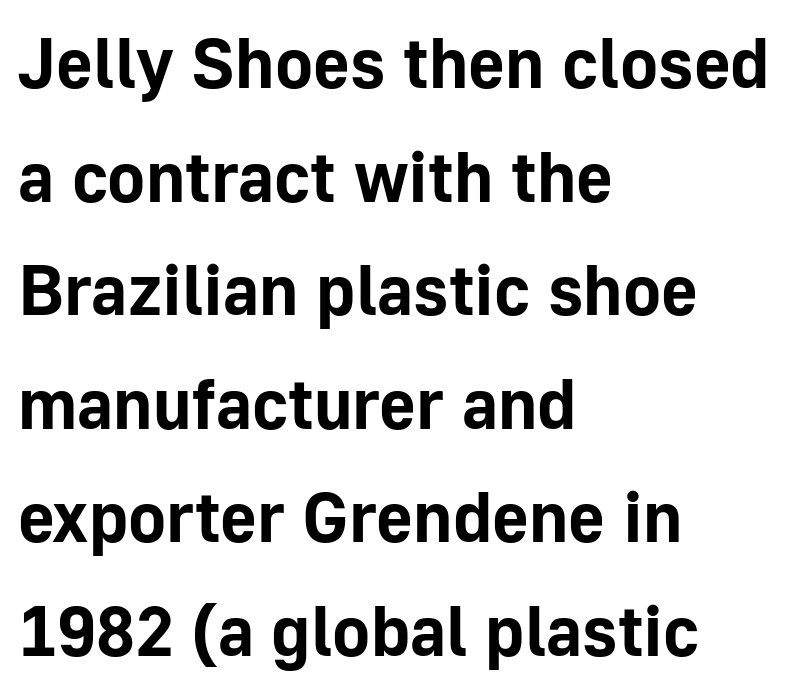
The image shows 71 px bold sans-serif type, upright; set left-aligned, normal line spacing (1.6x), normal letter spacing, not underlined; low stroke contrast and a medium x-height.
